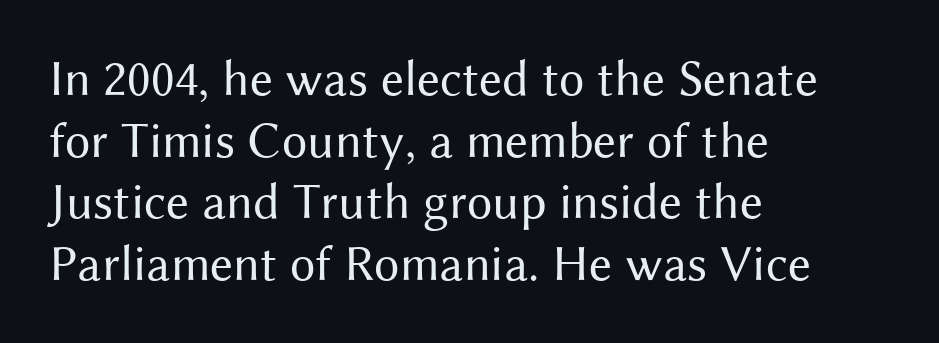
{"serif": "no", "italic": "no", "bold": "no", "weight": "regular", "width": "normal", "stroke_contrast": "medium", "x_height": "medium", "monospaced": "no", "underline": "no", "align": "left", "line_spacing_ratio": 1.21, "letter_spacing": "normal", "letter_spacing_em": 0.0, "glyph_px": 51}
